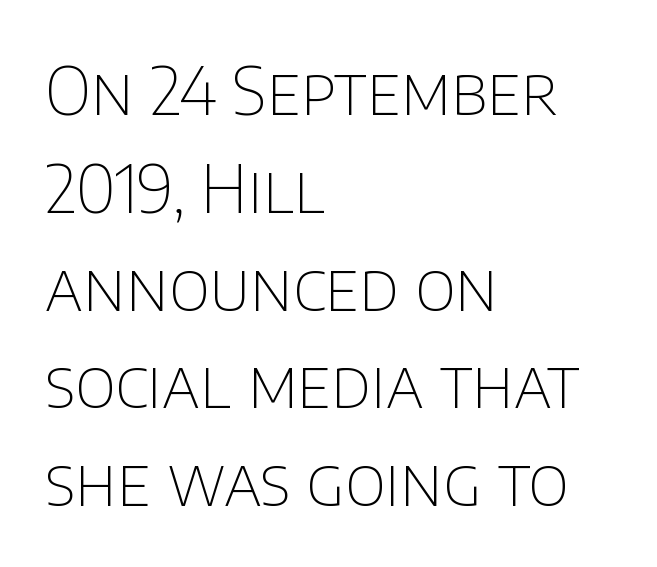
{"serif": "no", "italic": "no", "bold": "no", "weight": "thin", "width": "normal", "stroke_contrast": "low", "x_height": "large", "monospaced": "no", "underline": "no", "align": "left", "line_spacing": "normal", "line_spacing_ratio": 1.46, "letter_spacing": "normal", "letter_spacing_em": 0.0, "glyph_px": 67}
